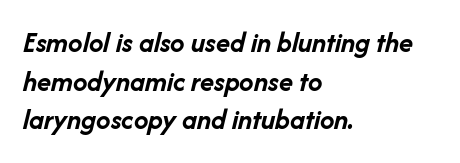
{"italic": "yes", "lean": "right", "slant_degrees": 14, "bold": "yes", "weight": "semibold", "width": "normal", "stroke_contrast": "low", "x_height": "medium", "monospaced": "no", "underline": "no", "align": "left", "line_spacing": "normal", "line_spacing_ratio": 1.33, "letter_spacing": "normal", "letter_spacing_em": 0.0, "glyph_px": 29}
